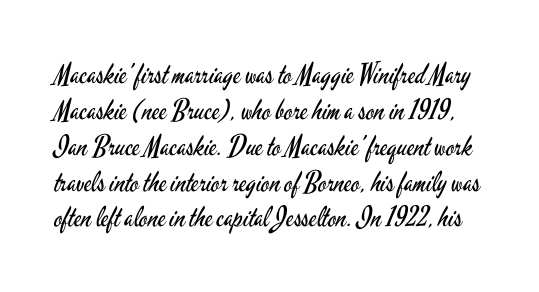
{"serif": "no", "bold": "no", "weight": "regular", "width": "condensed", "stroke_contrast": "low", "x_height": "small", "monospaced": "no", "underline": "no", "line_spacing": "normal", "line_spacing_ratio": 1.28, "letter_spacing": "normal", "letter_spacing_em": 0.0, "glyph_px": 28}
